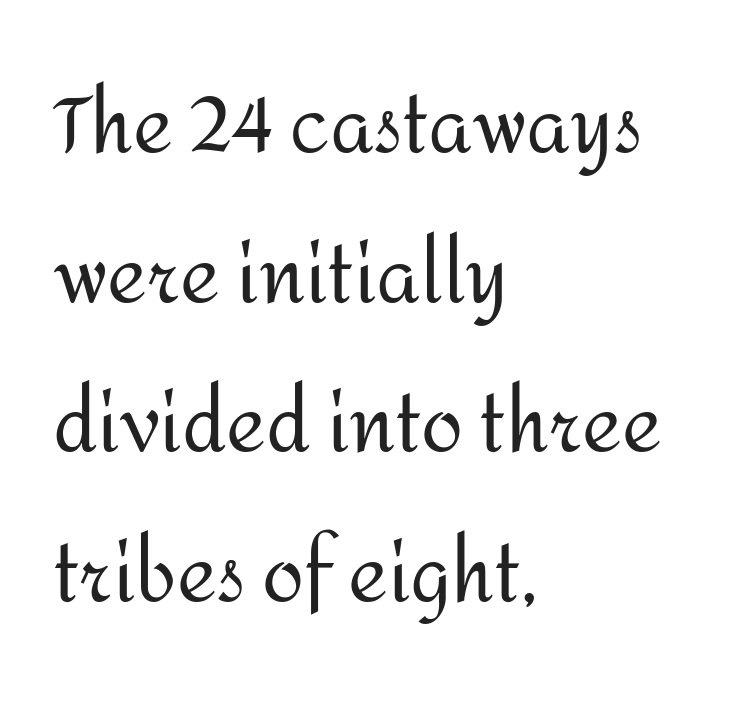
The image shows 76 px regular-weight sans-serif type, upright; set left-aligned, loose line spacing (1.97x), normal letter spacing, not underlined; medium stroke contrast and a medium x-height.
